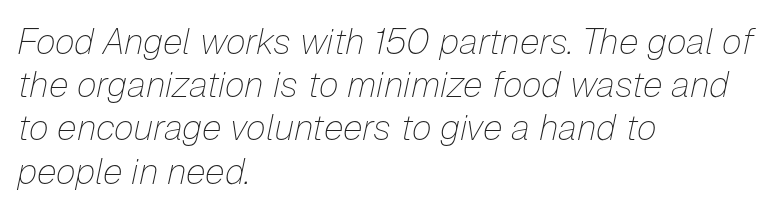
{"italic": "yes", "lean": "right", "slant_degrees": 12, "bold": "no", "weight": "thin", "width": "normal", "stroke_contrast": "low", "x_height": "medium", "monospaced": "no", "underline": "no", "align": "left", "line_spacing_ratio": 1.2, "letter_spacing": "normal", "letter_spacing_em": 0.0, "glyph_px": 36}
